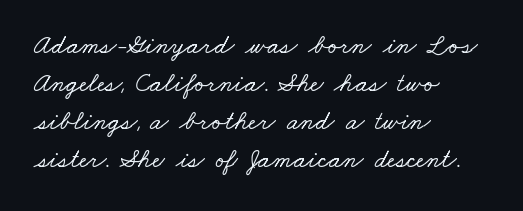
Glyph-to-glyph distance matches everyday printed text. Vertically, the passage feels balanced, rows spaced as you'd expect. Lines of text with bare space underneath. Is the block centered? No — it sits flush against the left margin.
